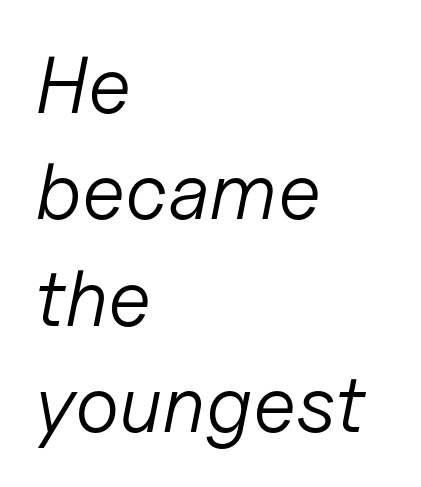
Q: Is the text bold? A: No.
Q: Is the text italic (slanted)? A: Yes, it leans right by about 11 degrees.
Q: Is the text underlined? A: No.
Q: How is the paragraph aligned? A: Left-aligned.
Q: Is the spacing between letters normal or unusually wide? A: Normal.
Q: Is the spacing between lines tight, normal or loose? A: Normal.
Q: Width (condensed, normal, or wide)? A: Normal.
Q: Stroke contrast? A: Low.
Q: x-height? A: Medium.
Q: Monospaced? A: No.
